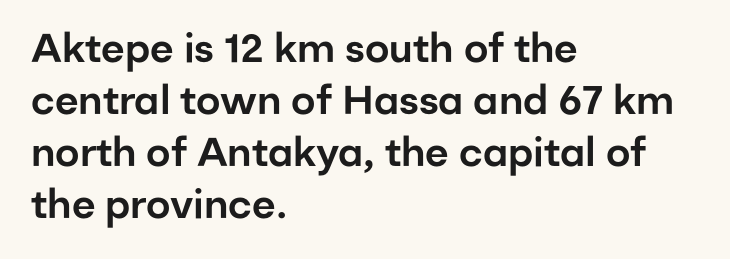
{"serif": "no", "italic": "no", "width": "normal", "stroke_contrast": "low", "x_height": "medium", "monospaced": "no", "underline": "no", "align": "left", "line_spacing": "normal", "line_spacing_ratio": 1.3, "letter_spacing": "normal", "letter_spacing_em": 0.0, "glyph_px": 40}
